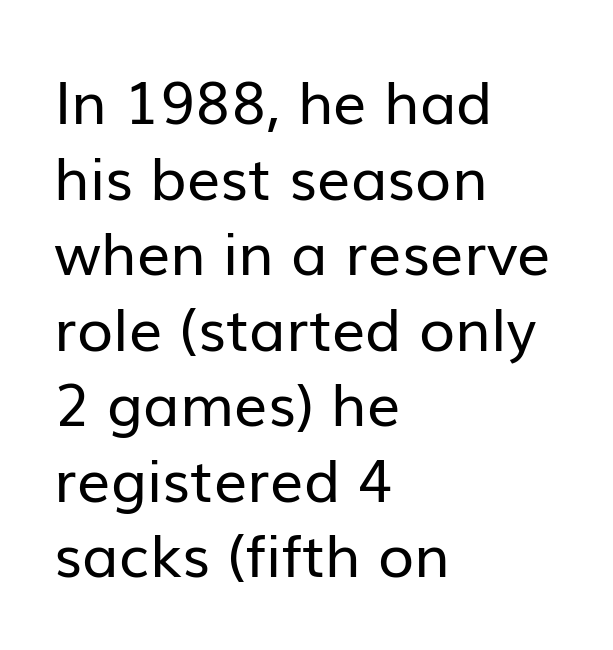
The image shows 59 px regular-weight sans-serif type, upright; set left-aligned, normal line spacing (1.28x), normal letter spacing, not underlined; low stroke contrast and a medium x-height.
